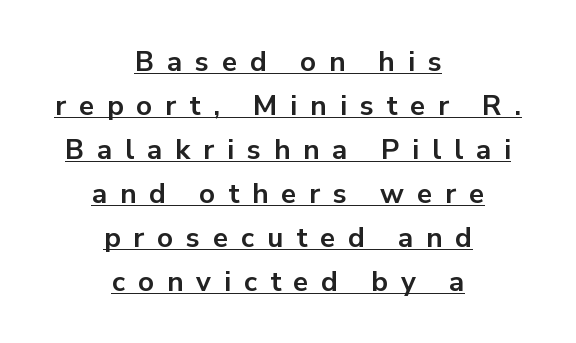
Is the type bold? Yes — the strokes are clearly thick and heavy. Ordinary non-slanted type is in use. Teacher's note: observe the equal gaps on both sides — that is centered alignment. Varying glyph widths throughout — classic text-font behaviour. Honestly, the underline is the first thing you notice here. Is the letter spacing exaggerated? Yes — the characters are pushed far apart.
